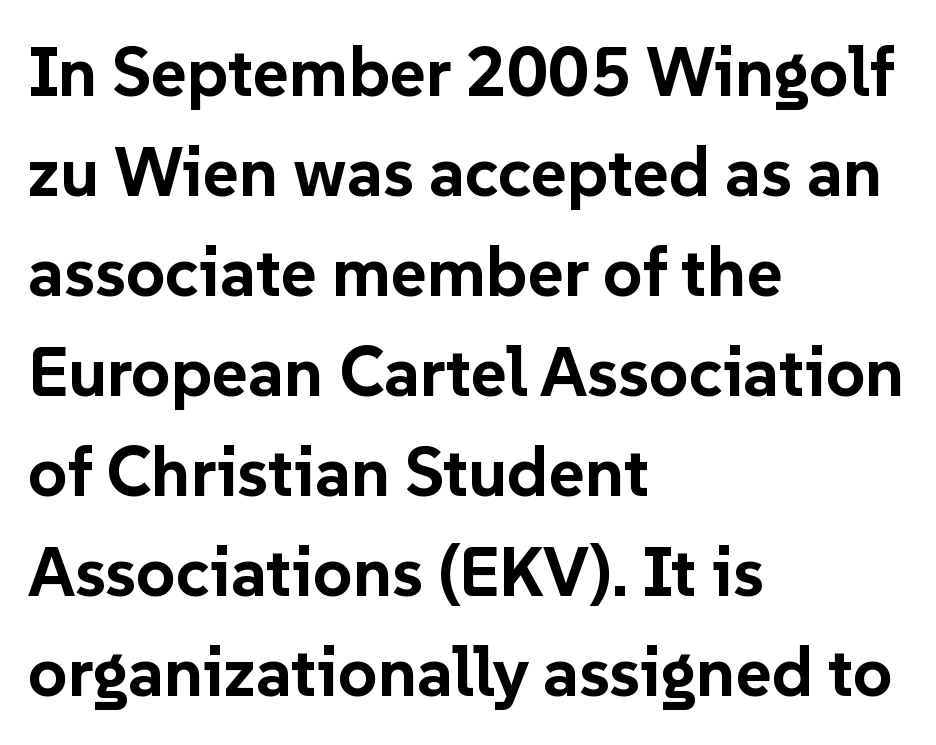
The image shows 69 px bold sans-serif type, upright; set left-aligned, normal line spacing (1.45x), normal letter spacing, not underlined; low stroke contrast and a medium x-height.
